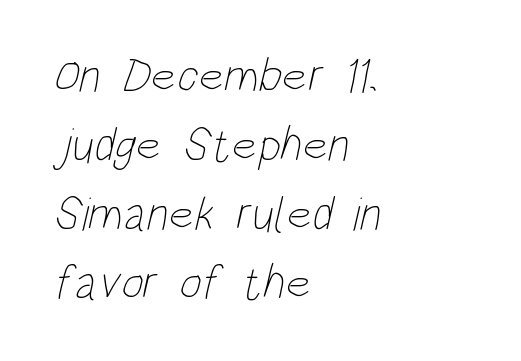
The image shows 48 px thin, condensed type; set left-aligned, normal line spacing (1.44x), normal letter spacing, not underlined; low stroke contrast and a large x-height.
